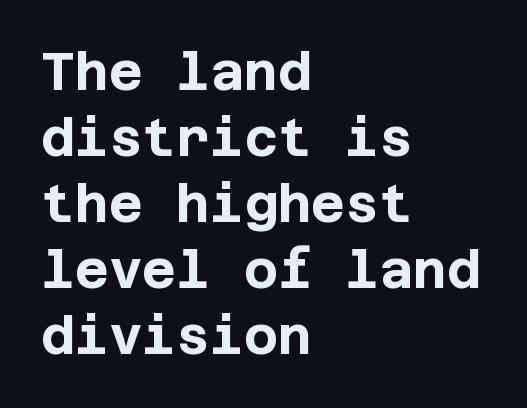
{"serif": "no", "italic": "no", "bold": "yes", "weight": "bold", "width": "normal", "stroke_contrast": "low", "x_height": "large", "underline": "no", "align": "left", "line_spacing": "normal", "line_spacing_ratio": 1.27, "letter_spacing": "normal", "letter_spacing_em": 0.0, "glyph_px": 52}
